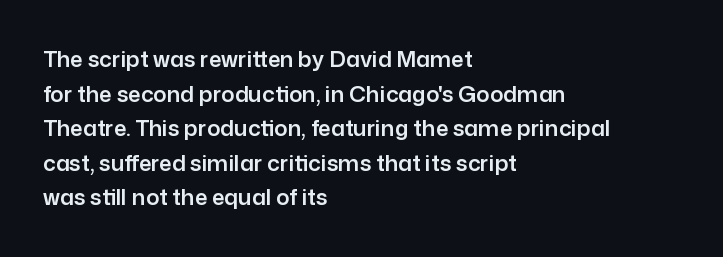
{"italic": "no", "underline": "no", "align": "left", "line_spacing": "normal", "line_spacing_ratio": 1.57, "letter_spacing": "normal", "letter_spacing_em": 0.0, "glyph_px": 22}
